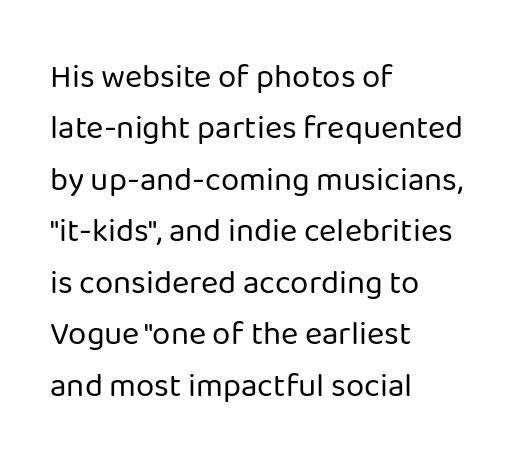
Q: Is the text bold? A: No.
Q: Is the text italic (slanted)? A: No, it is upright.
Q: Is the typeface a serif or a sans-serif typeface? A: Sans-serif.
Q: Is the text underlined? A: No.
Q: How is the paragraph aligned? A: Left-aligned.
Q: Is the spacing between letters normal or unusually wide? A: Normal.
Q: Is the spacing between lines tight, normal or loose? A: Normal.
Q: Width (condensed, normal, or wide)? A: Normal.
Q: Stroke contrast? A: Low.
Q: x-height? A: Medium.
Q: Monospaced? A: No.
